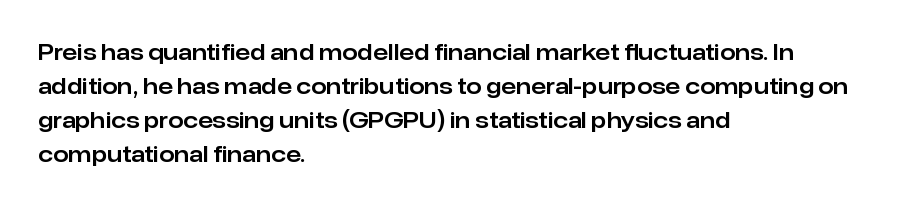
Inter-character spacing is left at the font's built-in metrics. A bare baseline throughout the passage. The typography opts for an upright posture over an oblique one. Casual observation: everything's shoved over to the left.
